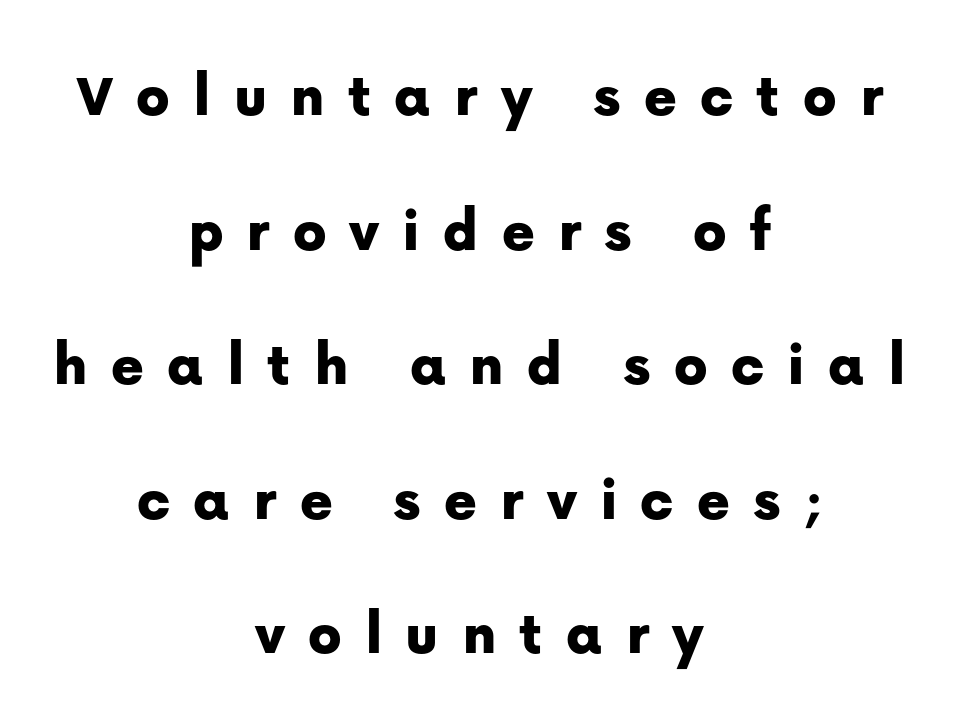
Q: Is the text italic (slanted)? A: No, it is upright.
Q: Is the typeface a serif or a sans-serif typeface? A: Sans-serif.
Q: Is the text underlined? A: No.
Q: How is the paragraph aligned? A: Centered.
Q: Is the spacing between letters normal or unusually wide? A: Unusually wide.
Q: Is the spacing between lines tight, normal or loose? A: Loose.
Q: Width (condensed, normal, or wide)? A: Normal.
Q: Stroke contrast? A: Low.
Q: x-height? A: Medium.
Q: Monospaced? A: No.
